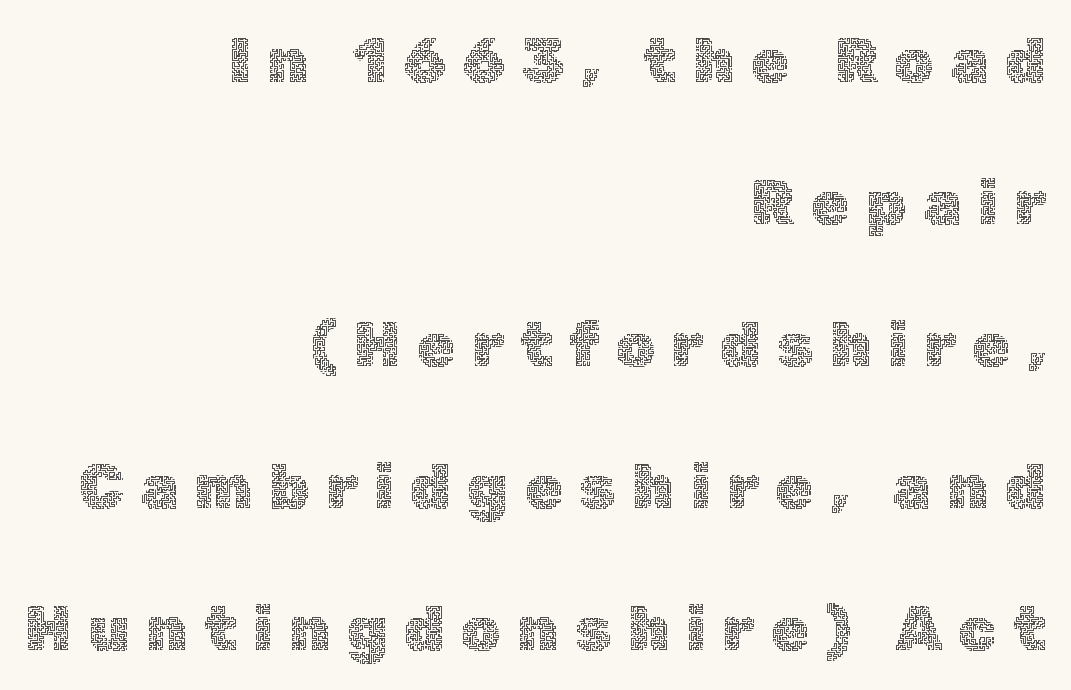
{"italic": "no", "bold": "no", "weight": "thin", "width": "normal", "x_height": "medium", "monospaced": "no", "underline": "no", "align": "right", "line_spacing": "loose", "line_spacing_ratio": 2.29, "letter_spacing": "wide", "letter_spacing_em": 0.26, "glyph_px": 62}
